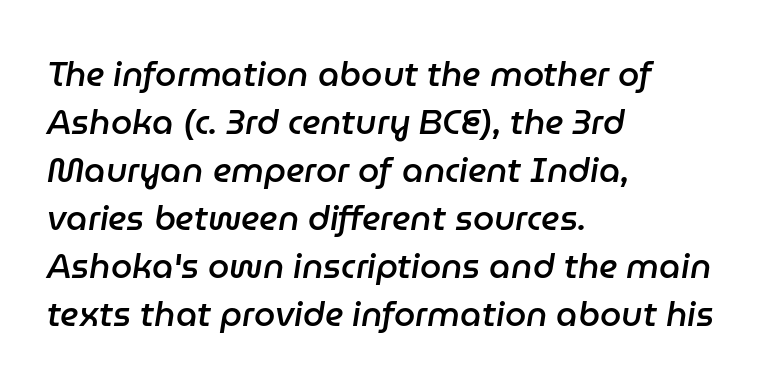
{"italic": "yes", "lean": "right", "slant_degrees": 9, "bold": "semi", "weight": "semibold", "width": "normal", "stroke_contrast": "low", "x_height": "medium", "monospaced": "no", "underline": "no", "align": "left", "line_spacing": "normal", "line_spacing_ratio": 1.41, "letter_spacing": "normal", "letter_spacing_em": 0.0, "glyph_px": 34}
